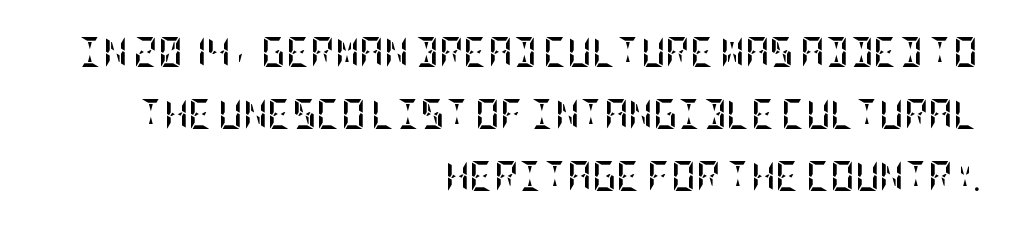
{"italic": "no", "bold": "yes", "weight": "semibold", "width": "condensed", "stroke_contrast": "low", "x_height": "large", "underline": "no", "align": "right", "line_spacing": "loose", "line_spacing_ratio": 2.07, "letter_spacing": "normal", "letter_spacing_em": 0.0, "glyph_px": 30}
